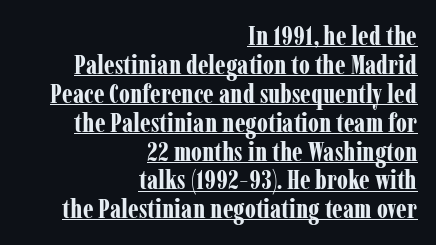
The block of text is dense from top to bottom, with scant space between rows. Letter spacing: default. Has an underline been added? It has. Caption: multi-line text, flush right, ragged left. Every stem runs plumb, perpendicular to the baseline. Weight: bold.
